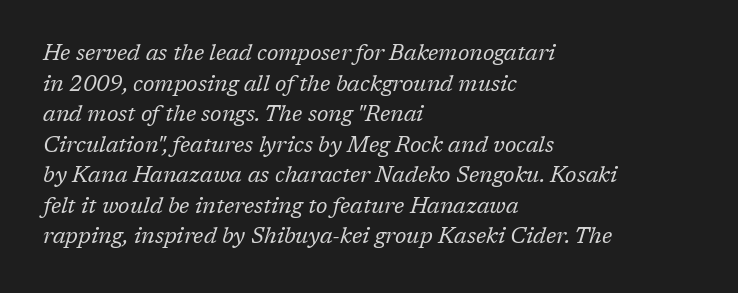
The image shows 22 px text type, italic (leaning right); set left-aligned, normal line spacing (1.39x), normal letter spacing, not underlined.
